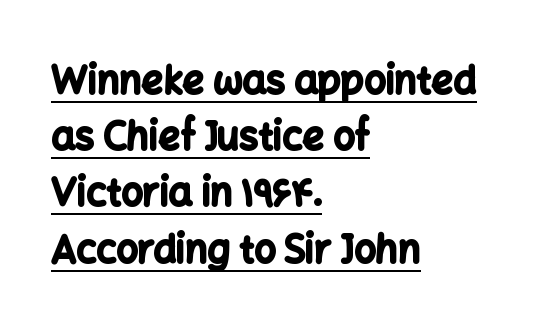
The image shows 38 px bold sans-serif type, upright; set left-aligned, normal line spacing (1.48x), normal letter spacing, underlined; low stroke contrast and a medium x-height.
